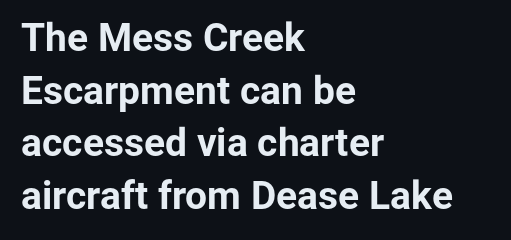
Unmarked baselines from the first word to the last. Notice how descenders clear the ascenders below comfortably — that's standard leading. A classic flush-left, rag-right setting is used for this passage. Nobody touched the tracking dial on this one. Look at the bottom of the vertical strokes: they stop flat, with no serifs. A roman cut, with each character standing at attention.
